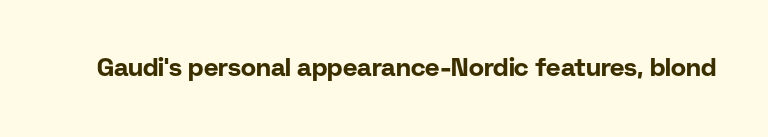
The image shows 25 px bold type, upright; set normal letter spacing, not underlined.
